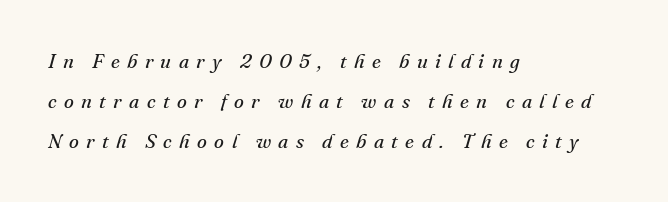
Q: Is the text bold? A: No.
Q: Is the text italic (slanted)? A: Yes, it leans right by about 16 degrees.
Q: Is the text underlined? A: No.
Q: How is the paragraph aligned? A: Left-aligned.
Q: Is the spacing between letters normal or unusually wide? A: Unusually wide.
Q: Is the spacing between lines tight, normal or loose? A: Loose.
